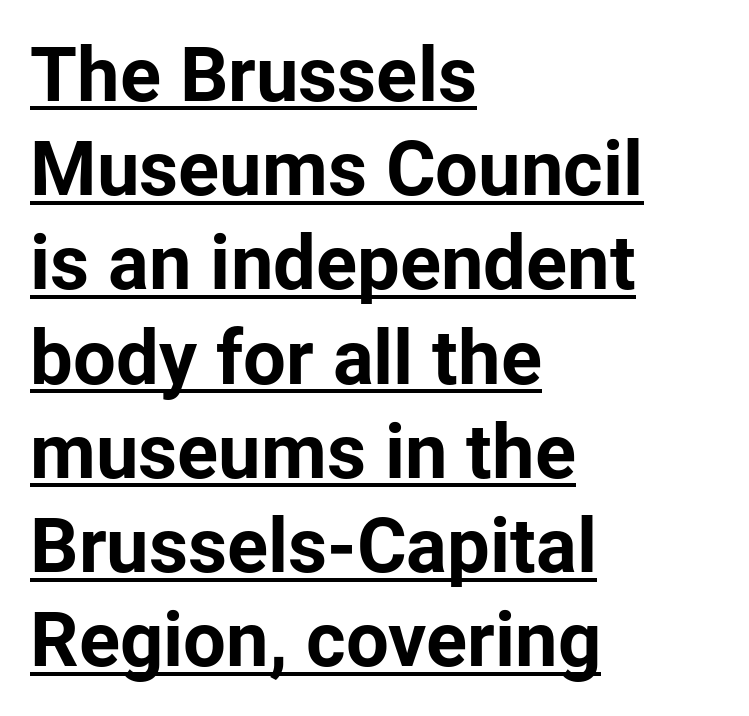
{"serif": "no", "italic": "no", "bold": "yes", "weight": "bold", "width": "normal", "stroke_contrast": "low", "x_height": "medium", "monospaced": "no", "underline": "yes", "align": "left", "line_spacing_ratio": 1.24, "letter_spacing": "normal", "letter_spacing_em": 0.0, "glyph_px": 76}
